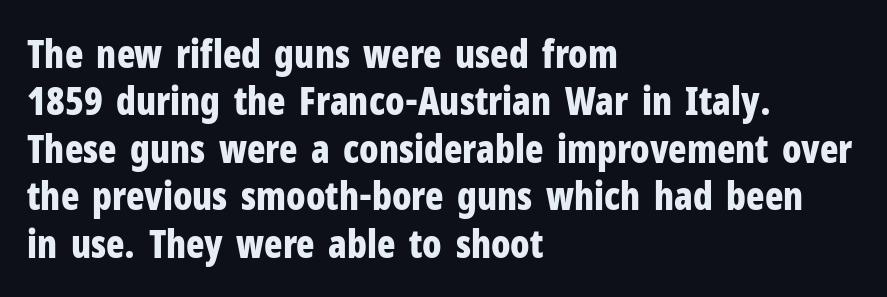
Alignment: flush left. Style check: upright. Do the characters align in a grid? No, the font is proportional. Vertically, the passage feels balanced, rows spaced as you'd expect. The rendering uses a bold face; every stroke is thick and dark. Nothing sits at the stroke ends, so this counts as sans-serif.
